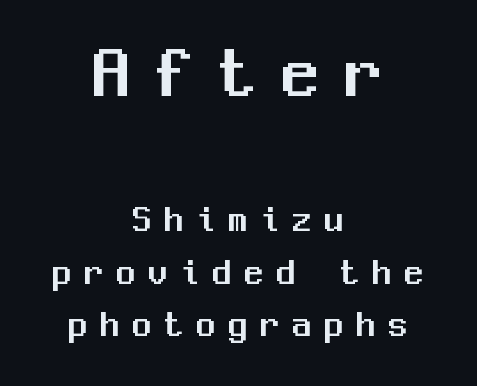
The image shows 75 px sans-serif type, upright, monospaced; set centered, normal line spacing (1.38x), unusually wide letter spacing (+0.34 em), not underlined; the first (top) block is 1.97x larger; medium stroke contrast and a medium x-height.
